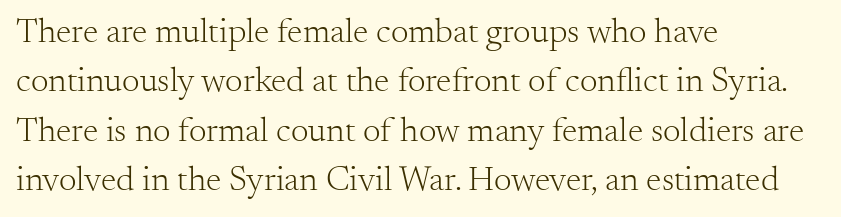
Compared with a typical body face, this is equally light or lighter still. A typesetter would call this proportional, since set widths differ per character. Decoration check: the copy has no underline. Normally led — the rows are evenly, conventionally spaced. The font family rendered here belongs to the serif group.
